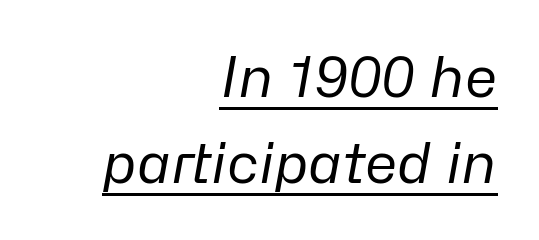
Q: Is the text bold? A: No.
Q: Is the text italic (slanted)? A: Yes, it leans right by about 10 degrees.
Q: Is the text underlined? A: Yes.
Q: How is the paragraph aligned? A: Right-aligned.
Q: Is the spacing between letters normal or unusually wide? A: Normal.
Q: Is the spacing between lines tight, normal or loose? A: Normal.
Q: Width (condensed, normal, or wide)? A: Normal.
Q: Stroke contrast? A: Low.
Q: x-height? A: Medium.
Q: Monospaced? A: No.
